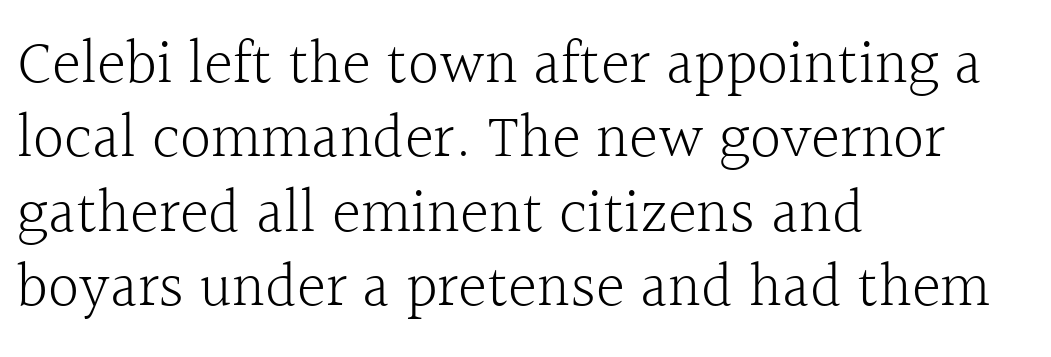
The strokes carry an ordinary text weight at most. What kind of face is this? One with serifs. There is no visible air inserted between adjacent glyphs. Underline: absent. Is this a fixed-width face? No — the glyphs have proportional, varying widths. It's the straight-up-and-down kind of type.
